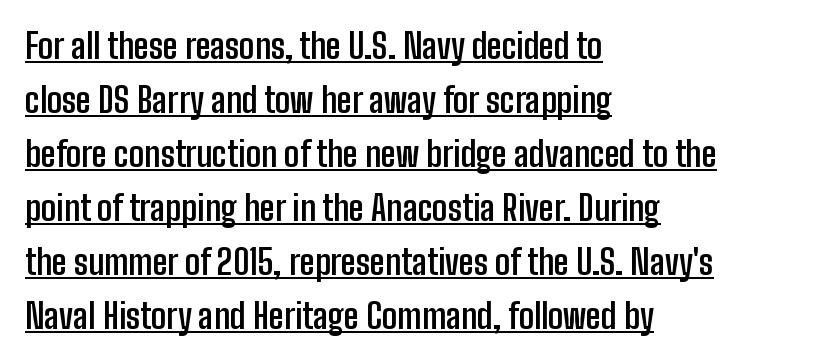
The image shows 34 px semibold, condensed sans-serif type, upright; set left-aligned, normal line spacing (1.59x), normal letter spacing, underlined; low stroke contrast and a medium x-height.
